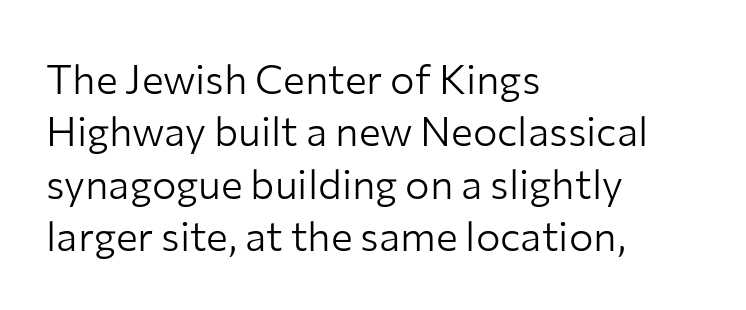
The image shows 41 px light sans-serif type, upright; set left-aligned, normal line spacing (1.28x), normal letter spacing, not underlined; low stroke contrast and a medium x-height.
